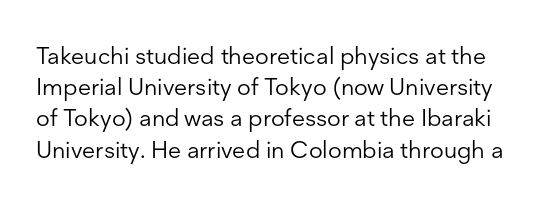
The image shows 24 px text type, upright; set normal line spacing (1.3x), normal letter spacing, not underlined.
